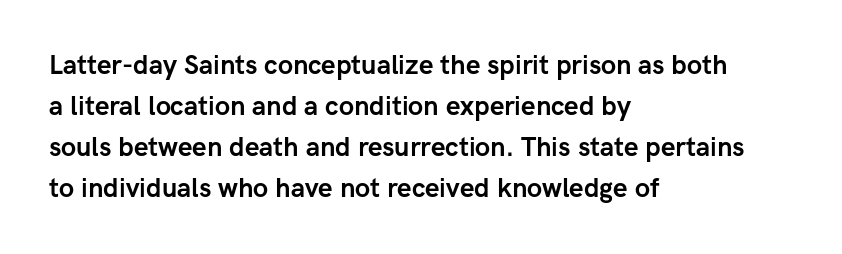
Q: Is the text bold? A: Yes.
Q: Is the text italic (slanted)? A: No, it is upright.
Q: Is the text underlined? A: No.
Q: How is the paragraph aligned? A: Left-aligned.
Q: Is the spacing between letters normal or unusually wide? A: Normal.
Q: Is the spacing between lines tight, normal or loose? A: Normal.
